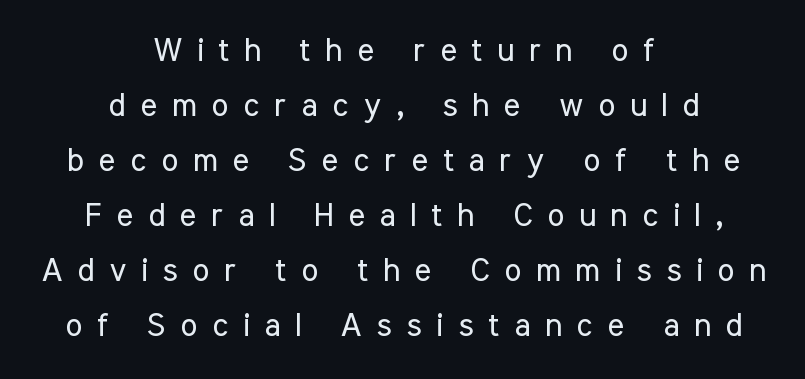
Here the designer chose a conventional face with non-uniform glyph widths. Layout note: lines centered. The space beneath each line is pristine and unruled. A quiet, ordinary-to-light weight characterises the typeface. The lettering holds an erect, upright posture throughout. Font category for this specimen: sans-serif.
